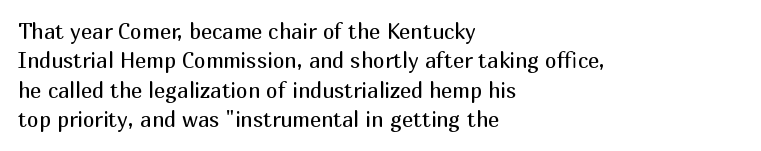
A clean baseline with only descenders dipping below it. If you drew a line through each stem, it would be perfectly vertical. Honestly, the row spacing looks completely unremarkable. Is this a heavy cut? Hardly; it is regular or lighter.
